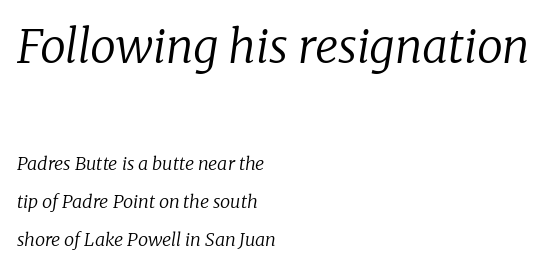
Larger block? The one above; the one below is distinctly smaller. The line texture is even and compact thanks to regular tracking. This rendering uses left alignment, leaving the right contour irregular. Honestly, the rows look like they've been pulled way apart. Ink coverage per letter is moderate at most. These lines are rendered in a variable-pitch font.
